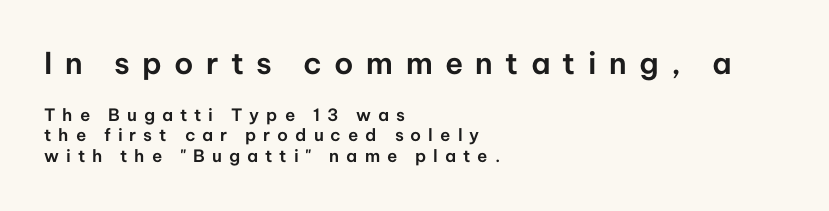
These lines were composed using upright roman letters. The passage shown is typed in a proportional face where columns would drift. The font family rendered here belongs to the sans-serif group. Someone cranked the tracking dial way up on this one. If you squint, the top block still reads clearly — it's the larger of the two. Each line starts at the same left margin while the right side varies.
